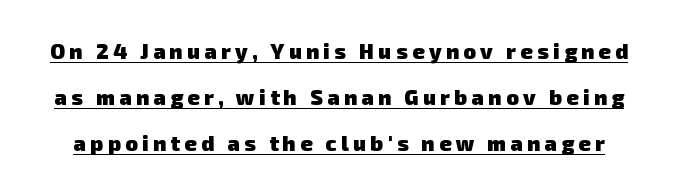
These characters rest on top of a visible drawn line. Vertically, the passage feels expansive, rows floating well apart. Students, this is bold: see how much ink each stroke carries. This sample uses expanded letter spacing, leaving extra air between glyphs.
